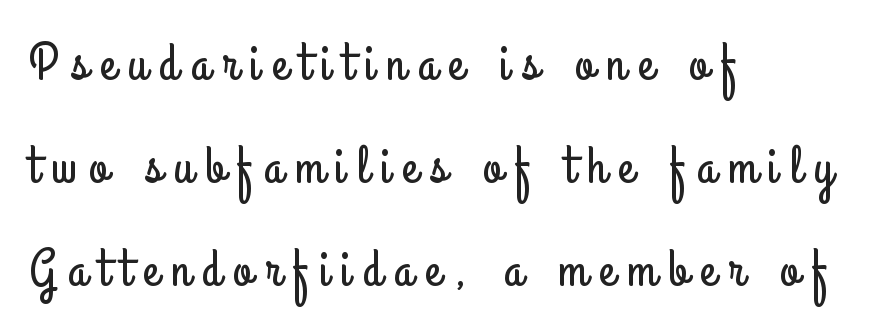
{"serif": "no", "width": "condensed", "stroke_contrast": "low", "x_height": "small", "monospaced": "no", "underline": "no", "align": "left", "line_spacing": "loose", "line_spacing_ratio": 1.98, "letter_spacing": "wide", "letter_spacing_em": 0.24, "glyph_px": 52}
